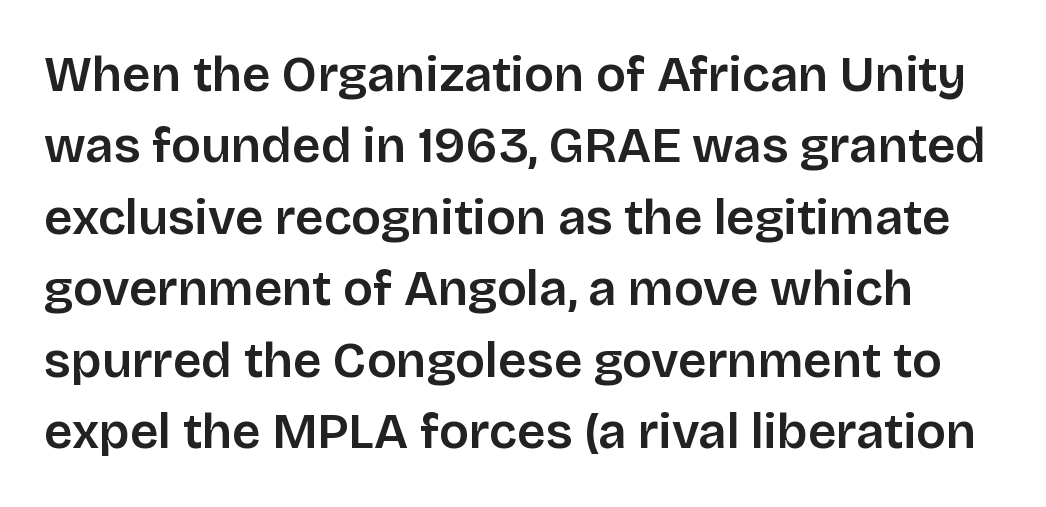
The image shows 50 px semibold sans-serif type, upright; set normal line spacing (1.43x), normal letter spacing, not underlined; low stroke contrast and a large x-height.
